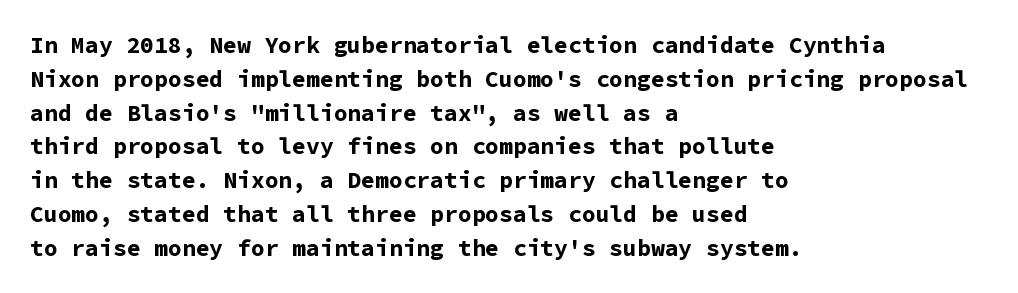
Bold? Absolutely — the strokes are thick and heavy. The setting favours the left margin, as ordinary paragraphs usually do. The font's upright variant was chosen for this text. A bare baseline throughout the passage. Vertical spacing — default.
